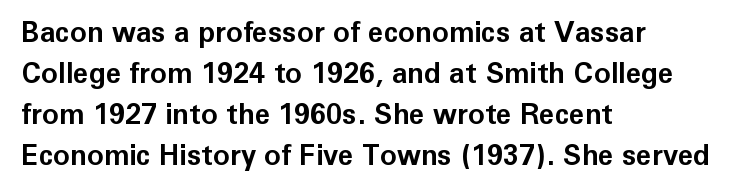
The image shows 28 px bold sans-serif type, upright; set left-aligned, normal line spacing (1.46x), normal letter spacing, not underlined; low stroke contrast and a medium x-height.
